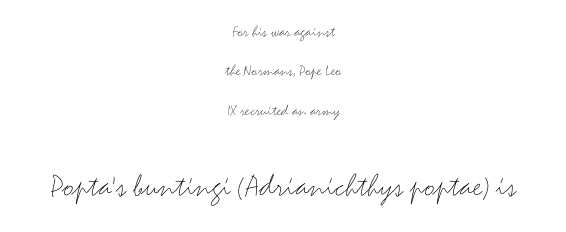
Q: Is the text bold? A: No.
Q: Is the text italic (slanted)? A: Yes.
Q: Is the typeface a serif or a sans-serif typeface? A: Sans-serif.
Q: Is the text underlined? A: No.
Q: How is the paragraph aligned? A: Centered.
Q: Is the spacing between letters normal or unusually wide? A: Normal.
Q: Is the spacing between lines tight, normal or loose? A: Loose.
Q: Which block of text is set in a larger size, the first (top) or the second (bottom)? A: The second (bottom) one.
Q: Width (condensed, normal, or wide)? A: Wide.
Q: Stroke contrast? A: Medium.
Q: x-height? A: Small.
Q: Monospaced? A: No.
